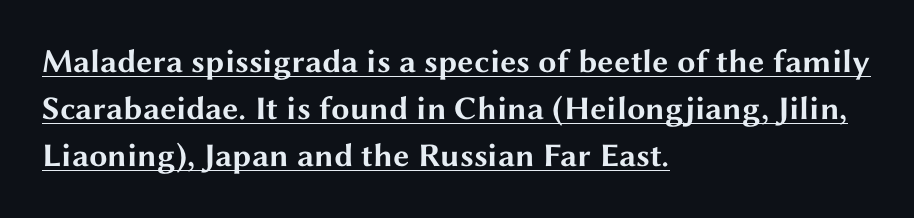
The image shows 33 px bold, wide sans-serif type, upright; set left-aligned, normal line spacing (1.43x), normal letter spacing, underlined; medium stroke contrast and a medium x-height.
